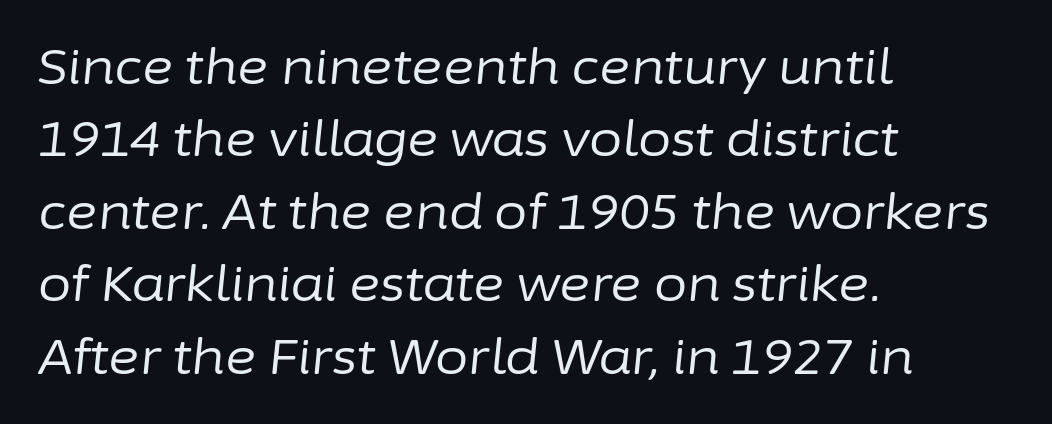
Q: Is the text bold? A: No.
Q: Is the text italic (slanted)? A: Yes, it leans right by about 6 degrees.
Q: Is the text underlined? A: No.
Q: How is the paragraph aligned? A: Left-aligned.
Q: Is the spacing between letters normal or unusually wide? A: Normal.
Q: Is the spacing between lines tight, normal or loose? A: Normal.
Q: Width (condensed, normal, or wide)? A: Normal.
Q: Stroke contrast? A: Low.
Q: x-height? A: Medium.
Q: Monospaced? A: No.
